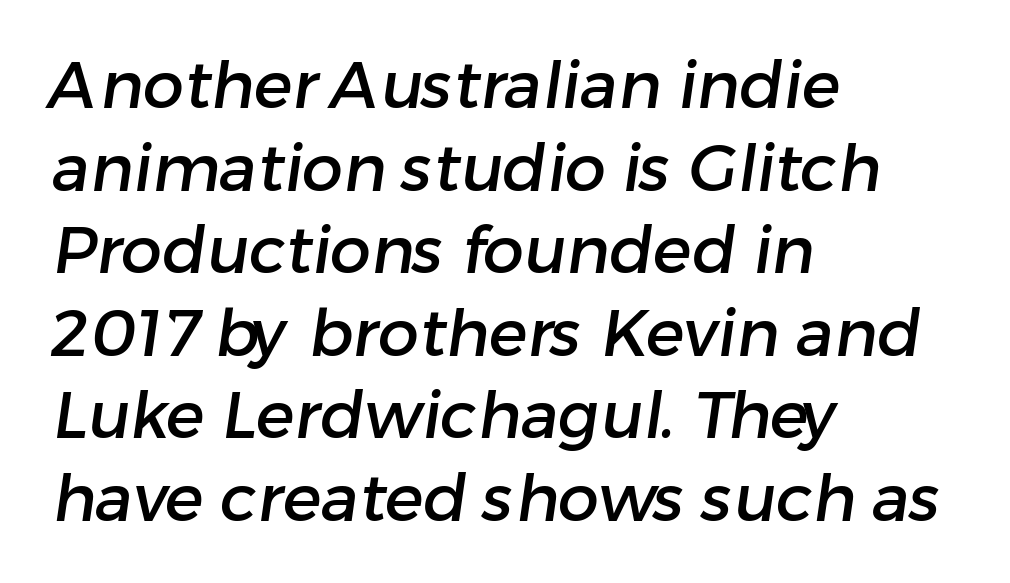
The image shows 65 px sans-serif type; set left-aligned, normal line spacing (1.27x), normal letter spacing, not underlined; low stroke contrast and a medium x-height.
